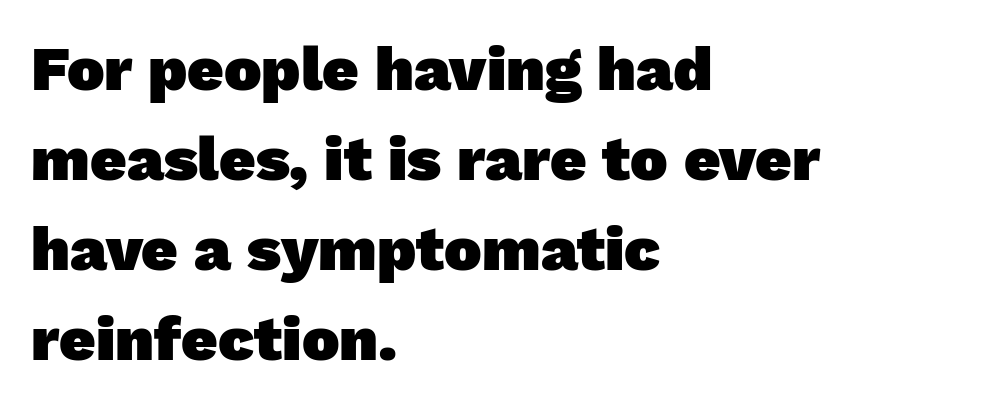
The image shows 63 px heavy sans-serif type; set left-aligned, normal line spacing (1.43x), normal letter spacing, not underlined; low stroke contrast and a medium x-height.
